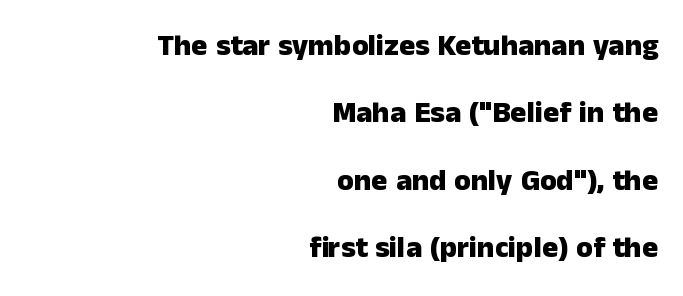
Q: Is the text bold? A: Yes.
Q: Is the text italic (slanted)? A: No, it is upright.
Q: Is the typeface a serif or a sans-serif typeface? A: Sans-serif.
Q: Is the text underlined? A: No.
Q: How is the paragraph aligned? A: Right-aligned.
Q: Is the spacing between letters normal or unusually wide? A: Normal.
Q: Is the spacing between lines tight, normal or loose? A: Loose.
Q: Width (condensed, normal, or wide)? A: Normal.
Q: Stroke contrast? A: Low.
Q: x-height? A: Medium.
Q: Monospaced? A: No.
